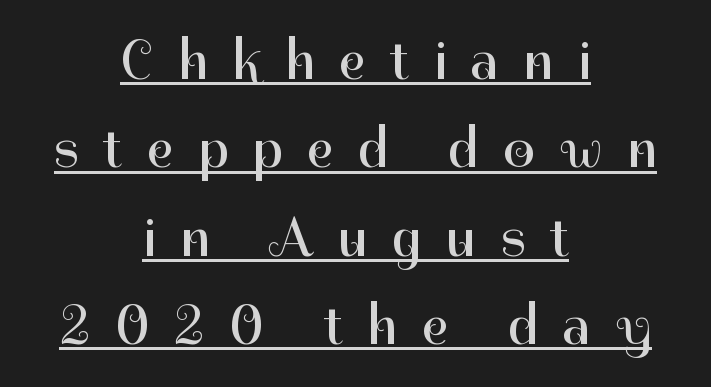
{"serif": "no", "italic": "no", "bold": "no", "weight": "regular", "width": "normal", "stroke_contrast": "high", "x_height": "medium", "monospaced": "no", "underline": "yes", "align": "center", "line_spacing": "normal", "line_spacing_ratio": 1.58, "letter_spacing": "wide", "letter_spacing_em": 0.44, "glyph_px": 56}
